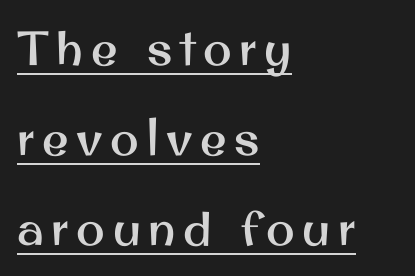
{"serif": "no", "italic": "no", "width": "normal", "stroke_contrast": "medium", "x_height": "small", "monospaced": "no", "underline": "yes", "align": "left", "line_spacing_ratio": 1.88, "glyph_px": 48}
